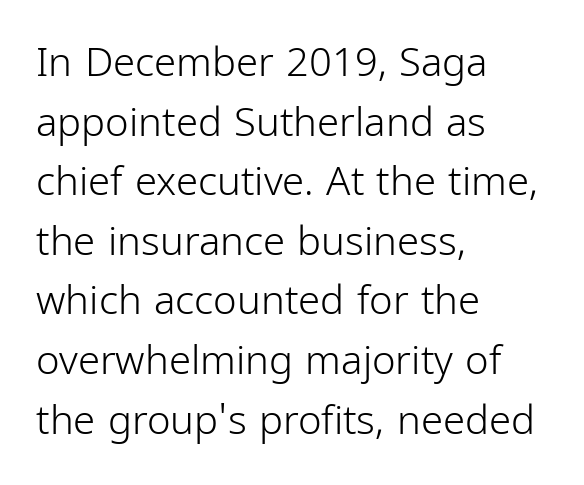
Q: Is the text bold? A: No.
Q: Is the text italic (slanted)? A: No, it is upright.
Q: Is the typeface a serif or a sans-serif typeface? A: Sans-serif.
Q: Is the text underlined? A: No.
Q: How is the paragraph aligned? A: Left-aligned.
Q: Is the spacing between letters normal or unusually wide? A: Normal.
Q: Is the spacing between lines tight, normal or loose? A: Normal.
Q: Width (condensed, normal, or wide)? A: Condensed.
Q: Stroke contrast? A: Low.
Q: x-height? A: Medium.
Q: Monospaced? A: No.
